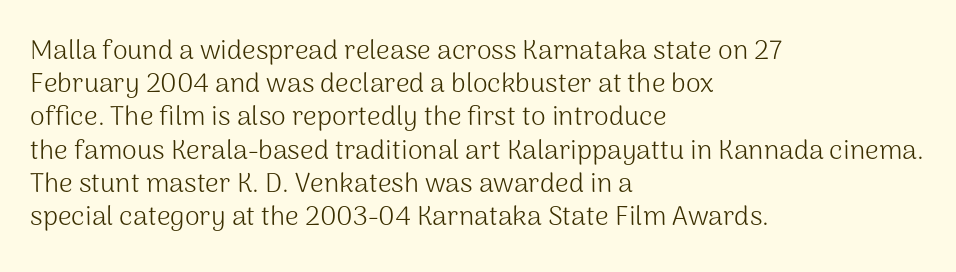
{"italic": "no", "bold": "no", "underline": "no", "align": "left", "line_spacing_ratio": 1.23, "letter_spacing": "normal", "letter_spacing_em": 0.0, "glyph_px": 27}
